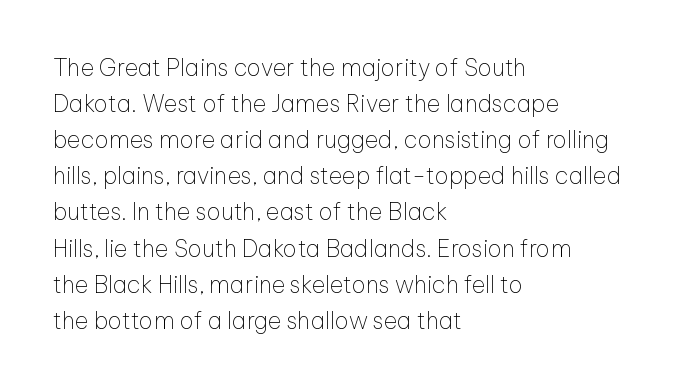
Q: Is the text bold? A: No.
Q: Is the text italic (slanted)? A: No, it is upright.
Q: Is the text underlined? A: No.
Q: How is the paragraph aligned? A: Left-aligned.
Q: Is the spacing between letters normal or unusually wide? A: Normal.
Q: Is the spacing between lines tight, normal or loose? A: Normal.
